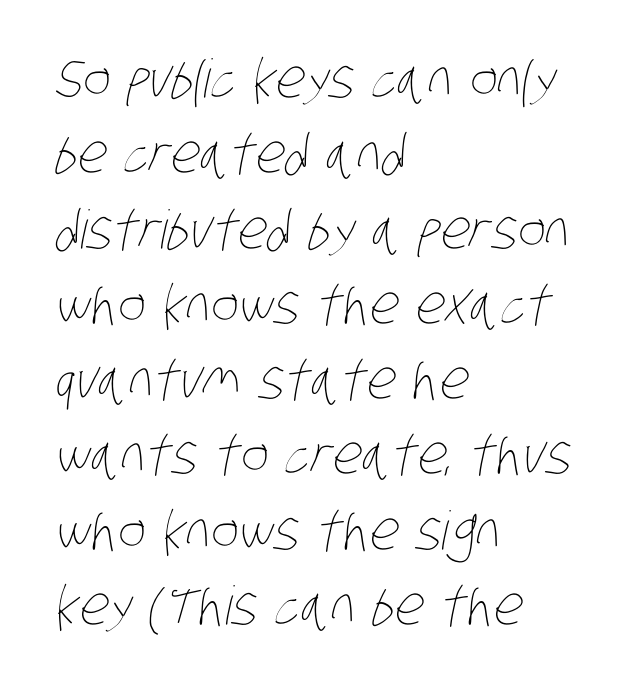
Q: Is the text bold? A: No.
Q: Is the text underlined? A: No.
Q: How is the paragraph aligned? A: Left-aligned.
Q: Is the spacing between letters normal or unusually wide? A: Normal.
Q: Is the spacing between lines tight, normal or loose? A: Normal.
Q: Width (condensed, normal, or wide)? A: Condensed.
Q: Stroke contrast? A: Low.
Q: x-height? A: Large.
Q: Monospaced? A: No.
